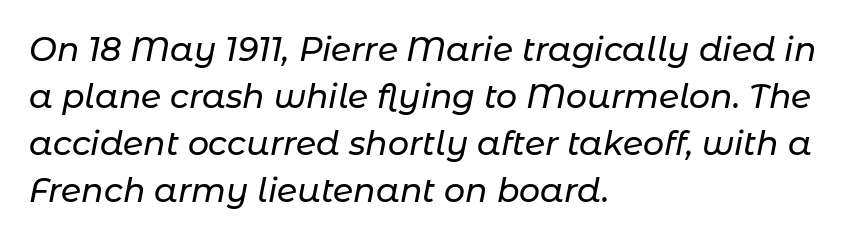
Does extra space separate the letters? No, they use regular spacing. One glance says typical: line gaps are just what's usual. Spacing verdict: proportional, widths tailored to each character. Emphasis-style slanted type is in use.
